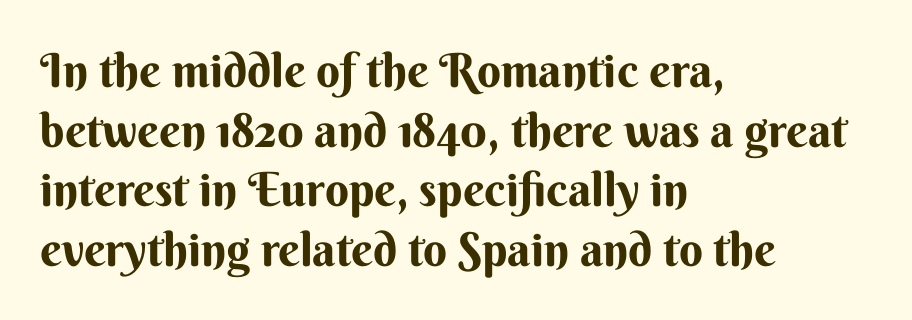
Q: Is the text bold? A: Yes.
Q: Is the text italic (slanted)? A: No, it is upright.
Q: Is the typeface a serif or a sans-serif typeface? A: Sans-serif.
Q: Is the text underlined? A: No.
Q: How is the paragraph aligned? A: Left-aligned.
Q: Is the spacing between letters normal or unusually wide? A: Normal.
Q: Is the spacing between lines tight, normal or loose? A: Normal.
Q: Width (condensed, normal, or wide)? A: Normal.
Q: Stroke contrast? A: Medium.
Q: x-height? A: Small.
Q: Monospaced? A: No.
